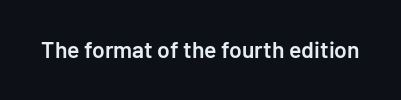
The image shows 23 px text type, upright; set normal letter spacing, not underlined.
